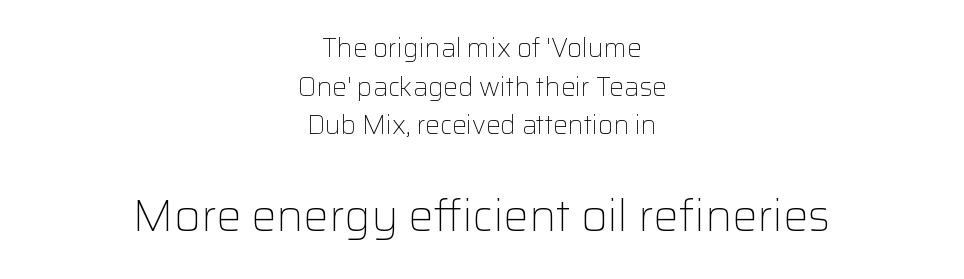
Ascenders rise straight up at ninety degrees. These lines keep a tight, regular rhythm from letter to letter. These two chunks differ in scale, with the bottom chunk taking the larger measure. This reads as an unemphasized weight, regular at the heaviest. Is there much room between lines? A standard amount, neither cramped nor airy. Decoration check: the copy has no underline.
